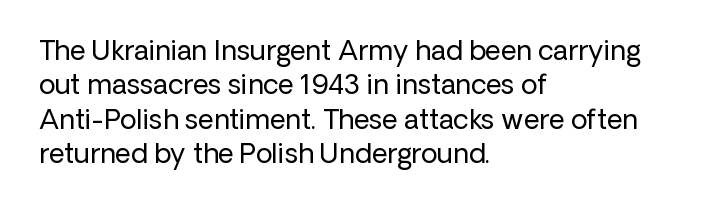
Q: Is the text bold? A: No.
Q: Is the text italic (slanted)? A: No, it is upright.
Q: Is the text underlined? A: No.
Q: How is the paragraph aligned? A: Left-aligned.
Q: Is the spacing between letters normal or unusually wide? A: Normal.
Q: Is the spacing between lines tight, normal or loose? A: Normal.
